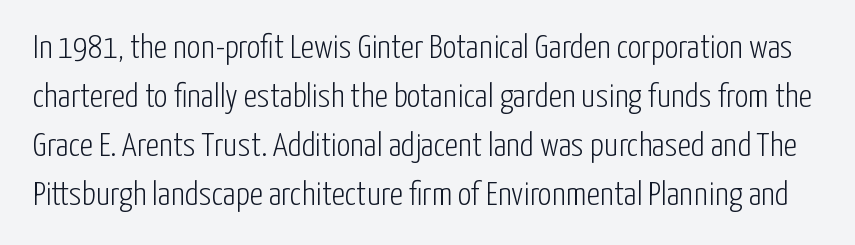
Q: Is the text bold? A: No.
Q: Is the text italic (slanted)? A: No, it is upright.
Q: Is the typeface a serif or a sans-serif typeface? A: Sans-serif.
Q: Is the text underlined? A: No.
Q: Is the spacing between letters normal or unusually wide? A: Normal.
Q: Is the spacing between lines tight, normal or loose? A: Normal.
Q: Width (condensed, normal, or wide)? A: Condensed.
Q: Stroke contrast? A: Low.
Q: x-height? A: Medium.
Q: Monospaced? A: No.
